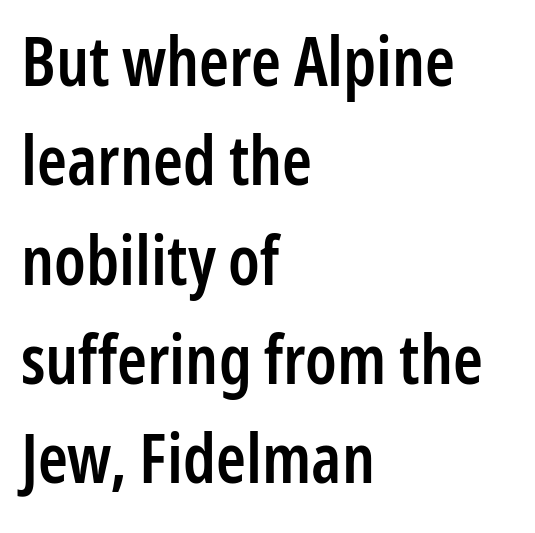
Layout note: lines flush left. Quick note: not italic, upright. Moderately thickened strokes mark this as semibold type. Looks like regular typesetting: each glyph gets only the width it needs.
